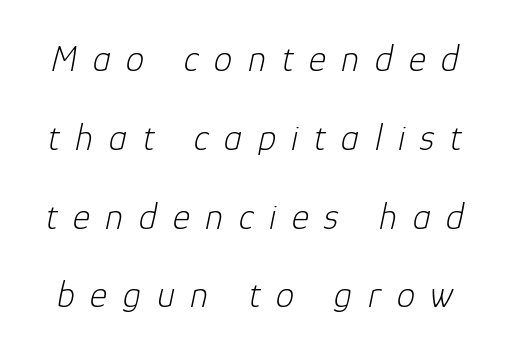
Q: Is the text bold? A: No.
Q: Is the text italic (slanted)? A: Yes, it leans right by about 12 degrees.
Q: Is the text underlined? A: No.
Q: Is the spacing between letters normal or unusually wide? A: Unusually wide.
Q: Is the spacing between lines tight, normal or loose? A: Loose.
Q: Width (condensed, normal, or wide)? A: Normal.
Q: Stroke contrast? A: Low.
Q: x-height? A: Medium.
Q: Monospaced? A: No.
